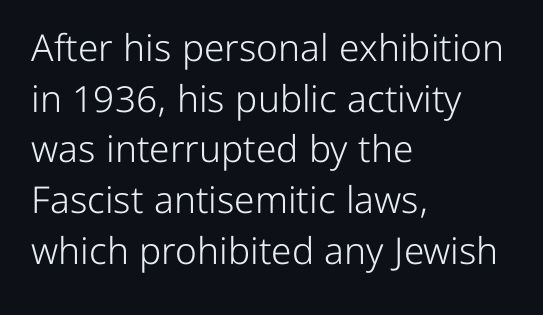
Proportional: the letters do not fall into vertical columns. This is not heavy type; no bold has been used. Descenders hang freely into open space. This sample uses plain, unmodified letter spacing. The typesetter chose a ragged-right arrangement here.
